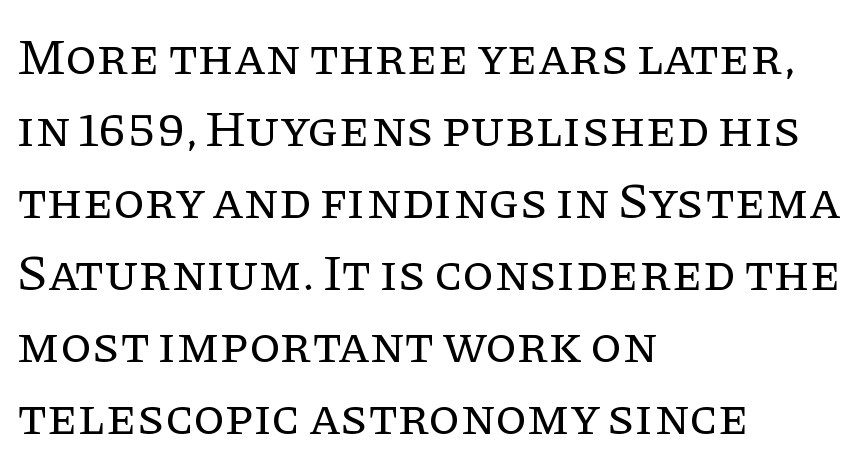
Q: Is the text bold? A: No.
Q: Is the text italic (slanted)? A: No, it is upright.
Q: Is the typeface a serif or a sans-serif typeface? A: Serif.
Q: Is the text underlined? A: No.
Q: How is the paragraph aligned? A: Left-aligned.
Q: Is the spacing between letters normal or unusually wide? A: Normal.
Q: Is the spacing between lines tight, normal or loose? A: Normal.
Q: Width (condensed, normal, or wide)? A: Normal.
Q: Stroke contrast? A: Low.
Q: x-height? A: Large.
Q: Monospaced? A: No.
